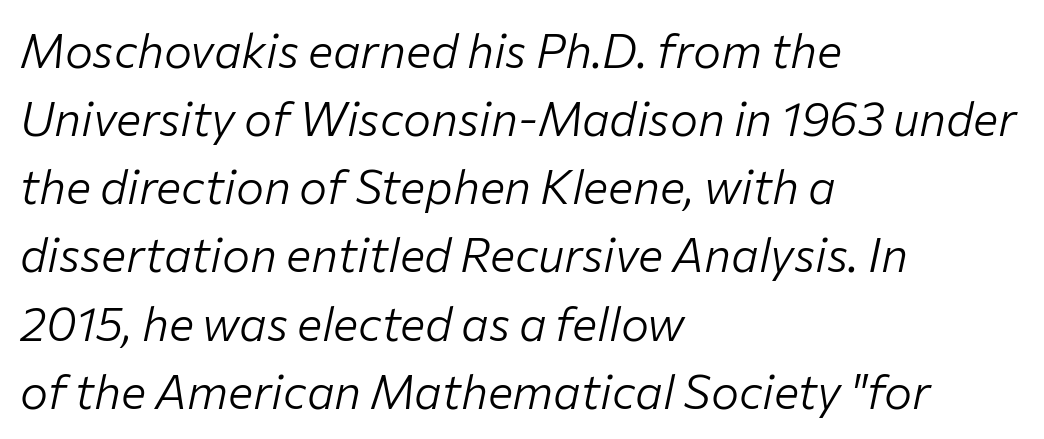
Q: Is the text bold? A: No.
Q: Is the text italic (slanted)? A: Yes, it leans right by about 12 degrees.
Q: Is the text underlined? A: No.
Q: How is the paragraph aligned? A: Left-aligned.
Q: Is the spacing between letters normal or unusually wide? A: Normal.
Q: Is the spacing between lines tight, normal or loose? A: Normal.
Q: Width (condensed, normal, or wide)? A: Normal.
Q: Stroke contrast? A: Low.
Q: x-height? A: Medium.
Q: Monospaced? A: No.
